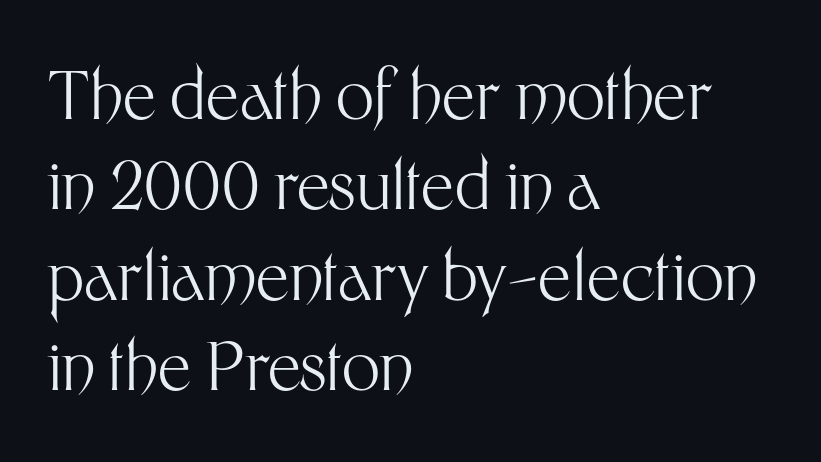
The image shows 67 px light sans-serif type, upright; set left-aligned, normal line spacing (1.35x), normal letter spacing, not underlined; medium stroke contrast and a medium x-height.
